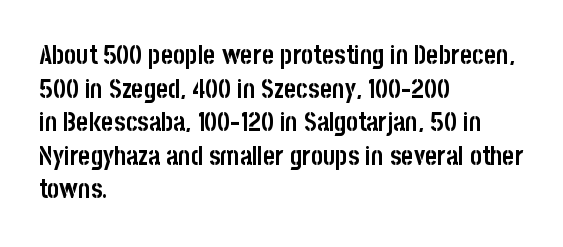
{"italic": "no", "bold": "yes", "underline": "no", "align": "left", "line_spacing": "normal", "line_spacing_ratio": 1.29, "letter_spacing": "normal", "letter_spacing_em": 0.0, "glyph_px": 26}
